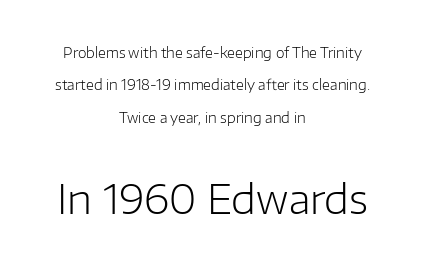
The image shows 40 px light sans-serif type, upright; set centered, loose line spacing (2.32x), normal letter spacing, not underlined; the second (bottom) block is 2.86x larger; low stroke contrast and a medium x-height.
